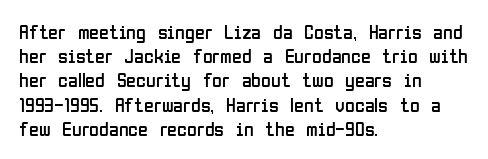
Q: Is the text bold? A: No.
Q: Is the text italic (slanted)? A: No, it is upright.
Q: Is the text underlined? A: No.
Q: How is the paragraph aligned? A: Left-aligned.
Q: Is the spacing between letters normal or unusually wide? A: Normal.
